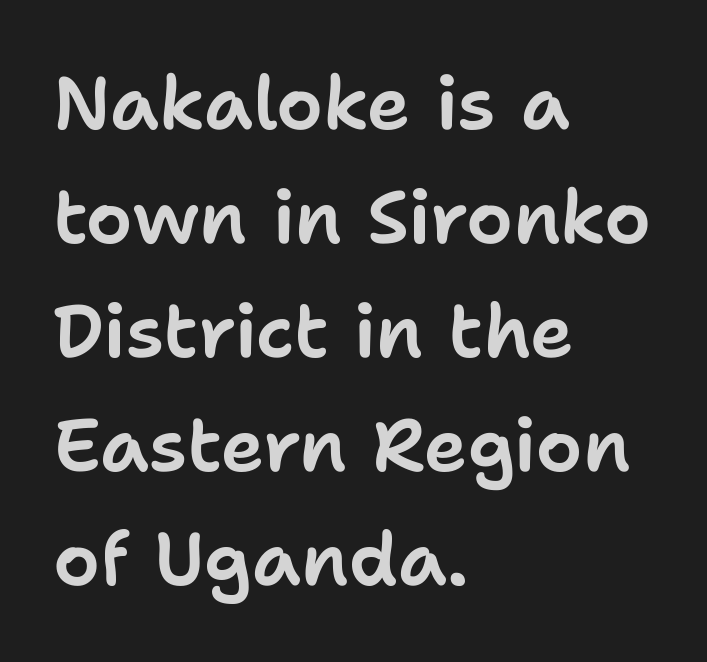
Here the designer chose a conventional face with non-uniform glyph widths. These lines keep a tight, regular rhythm from letter to letter. Rows of type keep a routine distance in the vertical direction. This is roman type, the default non-slanted kind. Note: no serifs on the glyphs. No word sits above an underline.
